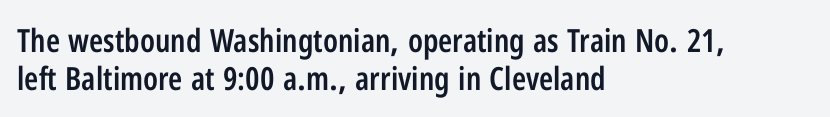
The image shows 32 px semibold, condensed sans-serif type, upright; set left-aligned, line spacing 1.18x, normal letter spacing, not underlined; low stroke contrast and a medium x-height.
